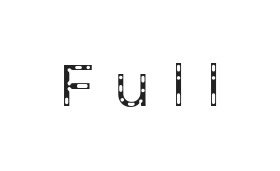
Q: Is the text bold? A: No.
Q: Is the text italic (slanted)? A: No, it is upright.
Q: Is the typeface a serif or a sans-serif typeface? A: Sans-serif.
Q: Is the text underlined? A: No.
Q: Is the spacing between letters normal or unusually wide? A: Unusually wide.
Q: Width (condensed, normal, or wide)? A: Normal.
Q: Stroke contrast? A: Low.
Q: x-height? A: Medium.
Q: Monospaced? A: No.
